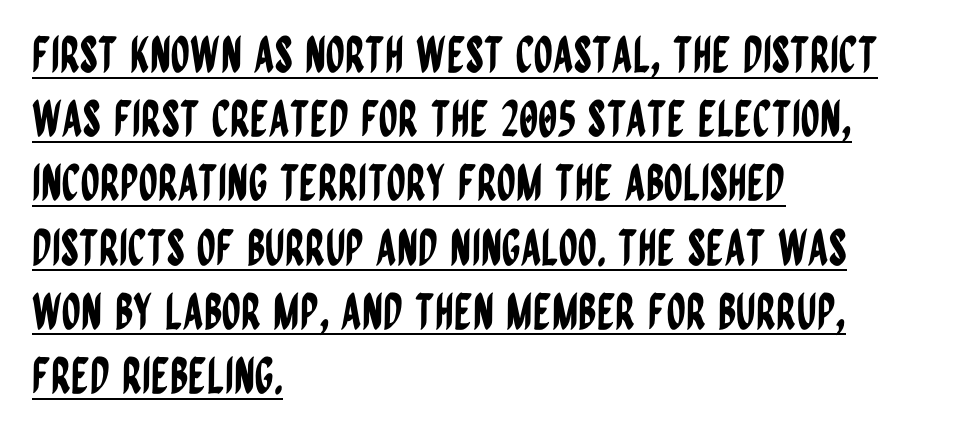
The image shows 49 px condensed sans-serif type, upright; set left-aligned, normal line spacing (1.31x), normal letter spacing, underlined; low stroke contrast and a large x-height.
